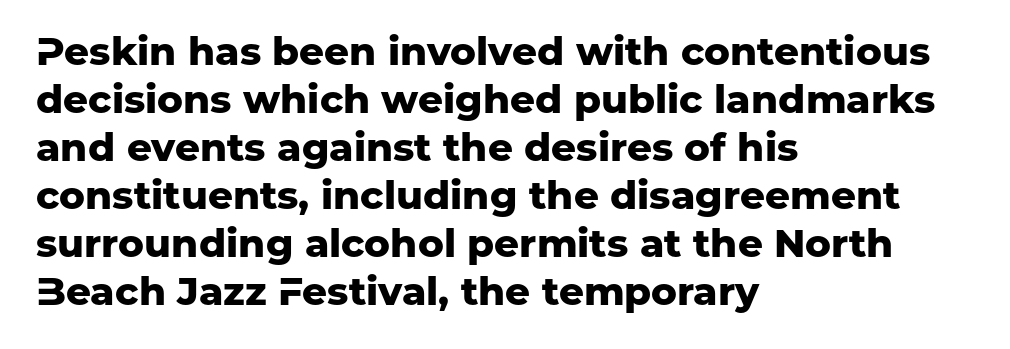
The image shows 39 px heavy sans-serif type, upright; set left-aligned, line spacing 1.23x, normal letter spacing, not underlined; low stroke contrast and a medium x-height.
